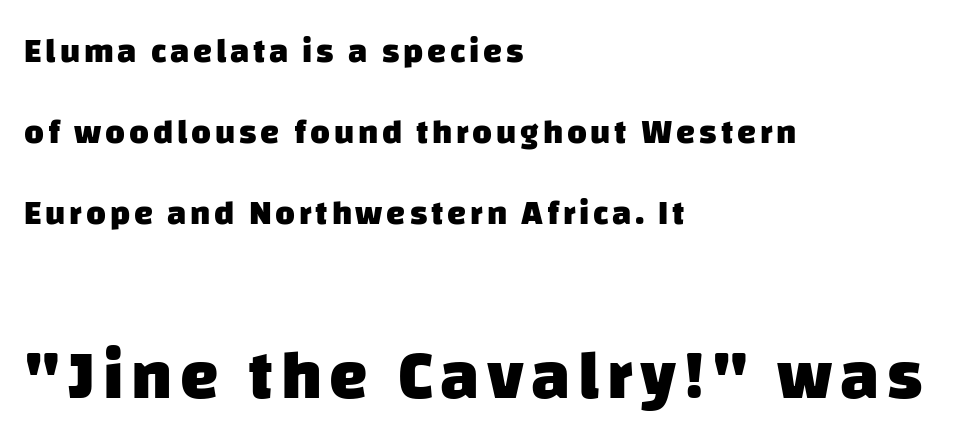
Larger block? The one below; the one above is distinctly smaller. Notice how thick the strokes are: this is what a full bold looks like. A clean baseline with only descenders dipping below it. Rows of type keep a wide berth in the vertical direction. Here the designer chose a conventional face with non-uniform glyph widths.
